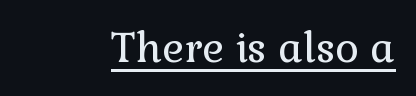
Stem width sits at or under what a default text font uses. This rendering features underlined lettering. Letter spacing: default. The face used here is proportionally spaced, like ordinary book or web type. Vertical strokes here are truly vertical. Yep, those are serifs on the letters.
